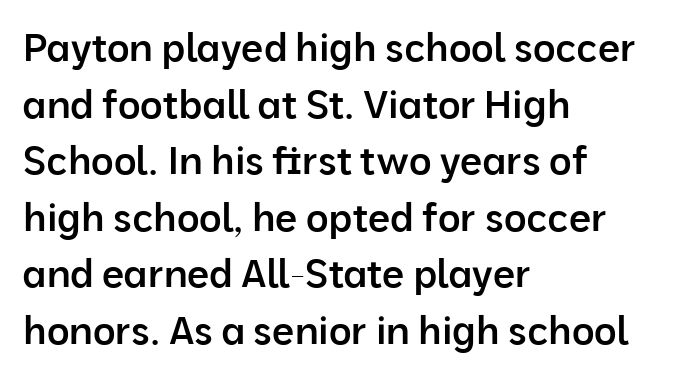
Q: Is the text bold? A: Semi-bold.
Q: Is the text italic (slanted)? A: No, it is upright.
Q: Is the typeface a serif or a sans-serif typeface? A: Sans-serif.
Q: Is the text underlined? A: No.
Q: How is the paragraph aligned? A: Left-aligned.
Q: Is the spacing between letters normal or unusually wide? A: Normal.
Q: Is the spacing between lines tight, normal or loose? A: Normal.
Q: Width (condensed, normal, or wide)? A: Normal.
Q: Stroke contrast? A: Low.
Q: x-height? A: Medium.
Q: Monospaced? A: No.
